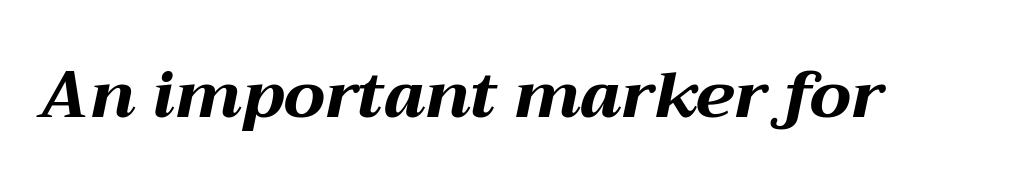
A bare baseline throughout the passage. There's an unmistakable incline to the writing here. Here the designer chose a conventional face with non-uniform glyph widths. Nothing unusual about the tracking: characters are spaced as the font intends. As a designer I'd log this as weight 700, bold.
